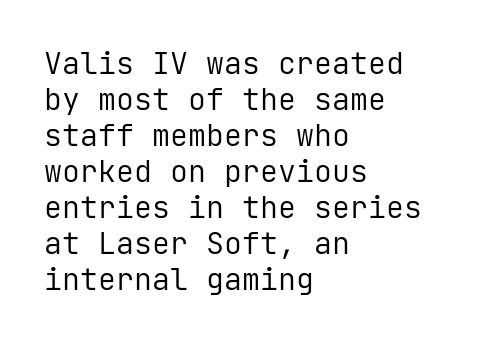
{"serif": "no", "italic": "no", "bold": "no", "weight": "regular", "width": "normal", "stroke_contrast": "low", "x_height": "medium", "monospaced": "yes", "underline": "no", "align": "left", "line_spacing_ratio": 1.2, "letter_spacing": "normal", "letter_spacing_em": 0.0, "glyph_px": 30}
